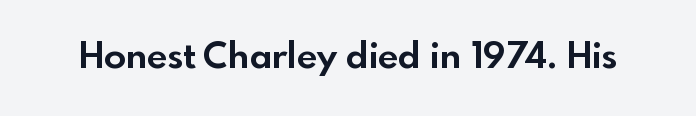
{"serif": "no", "italic": "no", "bold": "yes", "weight": "bold", "width": "normal", "x_height": "small", "monospaced": "no", "underline": "no", "letter_spacing": "normal", "letter_spacing_em": 0.0, "glyph_px": 36}
